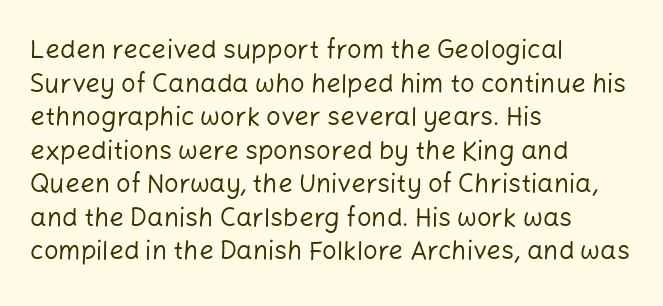
Interline gaps are of average width in this sample. In terms of posture, this sample is upright. Teacher's note: observe the even left margin — that is flush-left alignment. The cut favours lightness, reaching ordinary text weight at its darkest.
